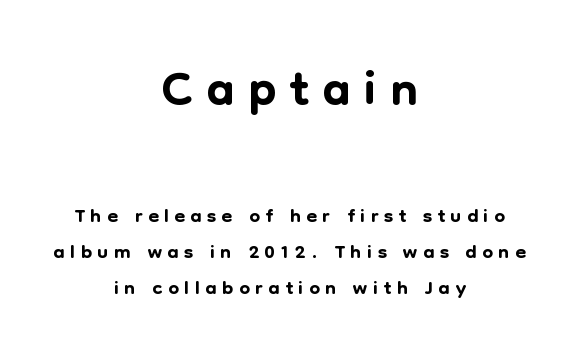
Does the lettering tilt? It doesn't — this is upright. Centered paragraph, ragged on both sides. The initial chunk of copy outweighs the following chunk in type size. Is this a fixed-width face? No — the glyphs have proportional, varying widths. The foot of each line stays bare and open. Observe the absence of serifs on each vertical stroke in this sample.
